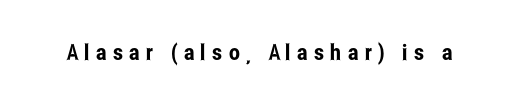
You can tell it's not italic because the verticals are truly vertical. The gap between lines stays unmarked. Display-style spreading of the glyphs; the letterfit is very open.
